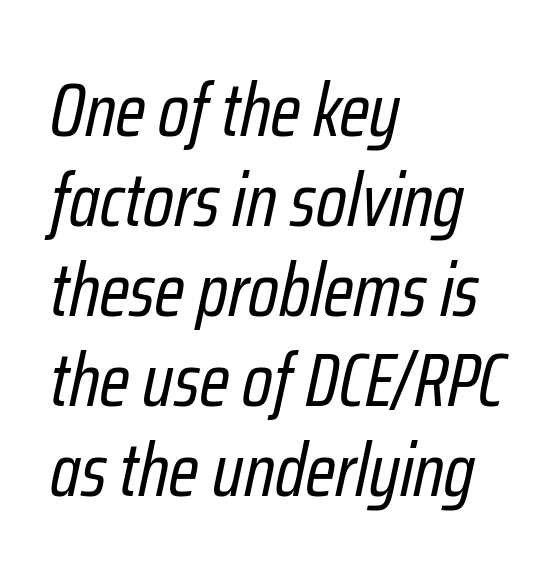
{"italic": "yes", "lean": "right", "slant_degrees": 12, "bold": "no", "weight": "regular", "width": "condensed", "stroke_contrast": "low", "x_height": "medium", "monospaced": "no", "underline": "no", "align": "left", "line_spacing_ratio": 1.2, "letter_spacing": "normal", "letter_spacing_em": 0.0, "glyph_px": 75}
